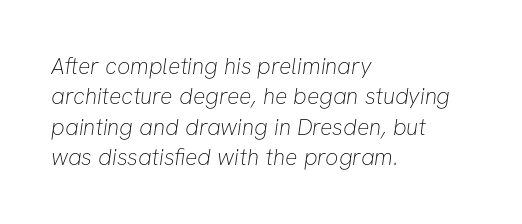
Q: Is the text bold? A: No.
Q: Is the text underlined? A: No.
Q: How is the paragraph aligned? A: Left-aligned.
Q: Is the spacing between letters normal or unusually wide? A: Normal.
Q: Is the spacing between lines tight, normal or loose? A: Normal.
